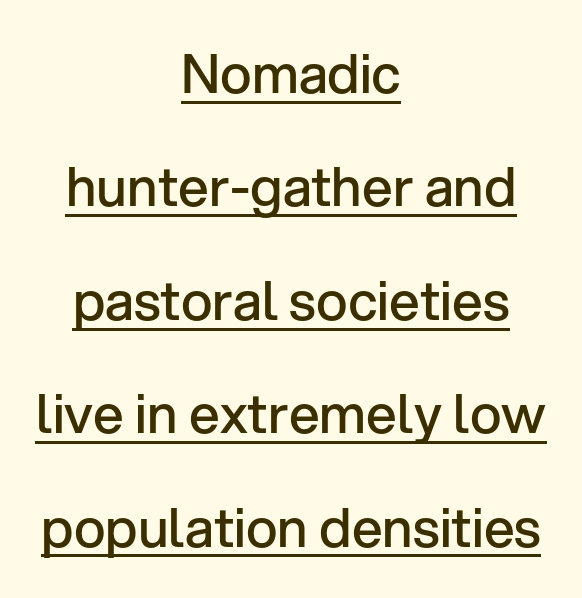
Nobody touched the tracking dial on this one. Like a heading marked for emphasis, these lines bear an underscore. The passage shown is typed in a proportional face where columns would drift. This rendering uses center alignment, leaving both contours irregular but symmetric. A fair bit of extra ink — the face is semibold, not bold.
